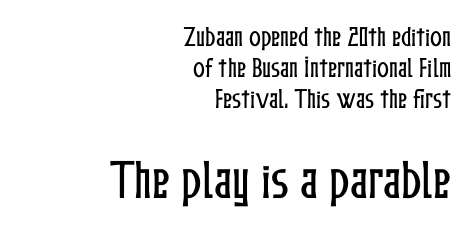
Look at the glyph heights: the lower group is clearly the bigger setting. Letter spacing: default. This sample has the flowing, uneven cadence of proportional lettering. Which margin do the lines hug? The right one — the left edge is uneven.
